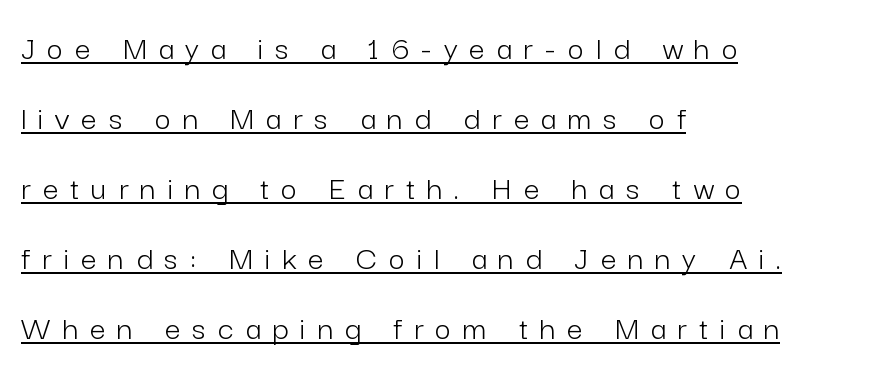
{"serif": "no", "italic": "no", "bold": "no", "weight": "light", "width": "normal", "stroke_contrast": "low", "x_height": "medium", "monospaced": "no", "underline": "yes", "align": "left", "line_spacing": "loose", "line_spacing_ratio": 2.0, "letter_spacing": "wide", "letter_spacing_em": 0.34, "glyph_px": 35}
